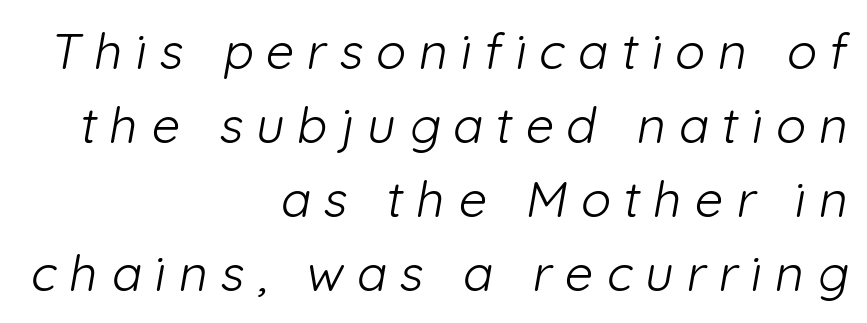
The image shows 50 px light sans-serif type; set right-aligned, normal line spacing (1.48x), unusually wide letter spacing (+0.26 em), not underlined; low stroke contrast and a medium x-height.
